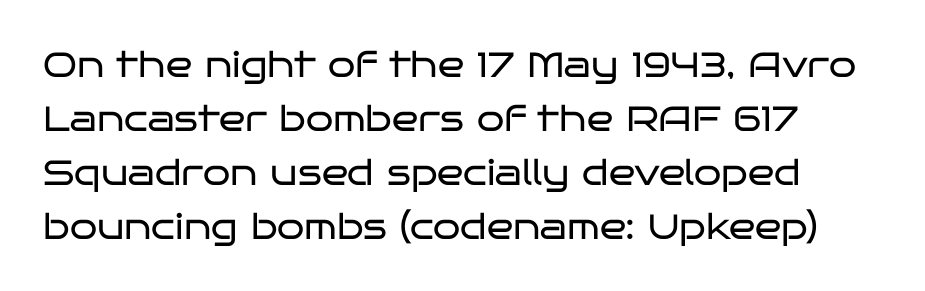
A typesetter would call this leading conventional body-copy spacing. This sample uses plain, unmodified letter spacing. Think of a printed novel: that variable character pitch is what you see here. Stroke mass is kept to a normal reading level or below. Has an underline been added? It has not.
